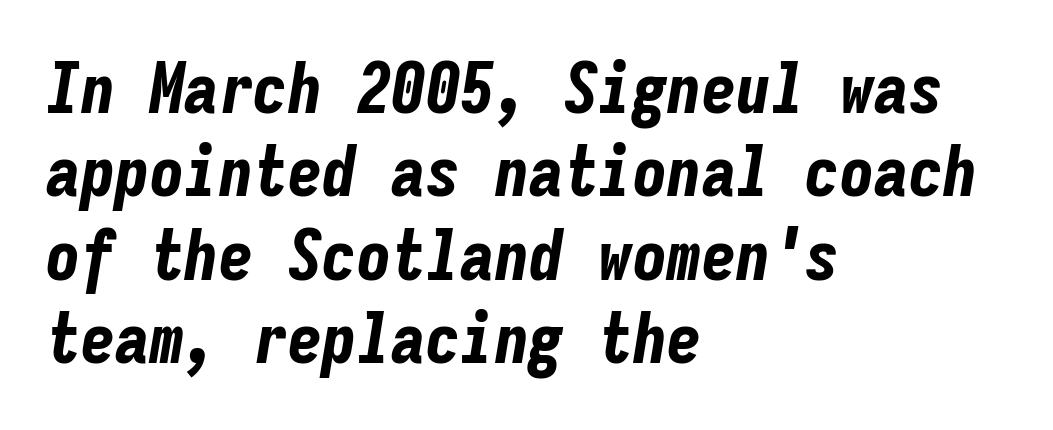
You can tell it's italic because the verticals aren't actually vertical. You could count columns in this text — the font is strictly monospaced. Glyph-to-glyph distance matches everyday printed text. Every letter is thick-stroked: bold, no question. Leftover space on each line is placed entirely after the last word.
